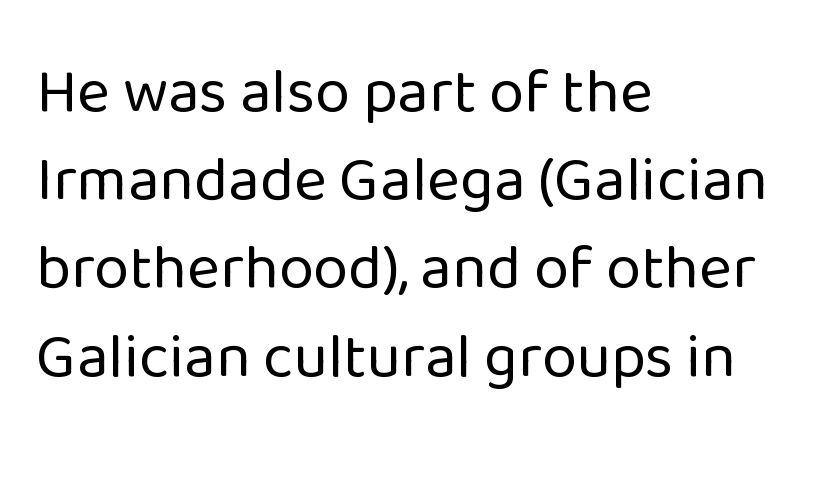
Q: Is the text bold? A: No.
Q: Is the text italic (slanted)? A: No, it is upright.
Q: Is the typeface a serif or a sans-serif typeface? A: Sans-serif.
Q: Is the text underlined? A: No.
Q: How is the paragraph aligned? A: Left-aligned.
Q: Is the spacing between letters normal or unusually wide? A: Normal.
Q: Is the spacing between lines tight, normal or loose? A: Normal.
Q: Width (condensed, normal, or wide)? A: Normal.
Q: Stroke contrast? A: Low.
Q: x-height? A: Medium.
Q: Monospaced? A: No.
